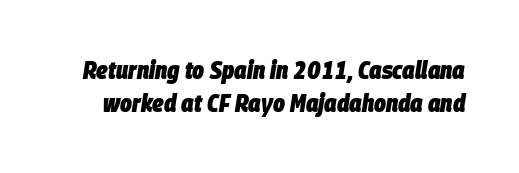
Underline: absent. Is the letter spacing exaggerated? No — it looks like the ordinary default. Typesetter's note: full bold, strokes at maximum text heaviness. The glyphs look as if they've been sheared to an angle. Regular leading.
